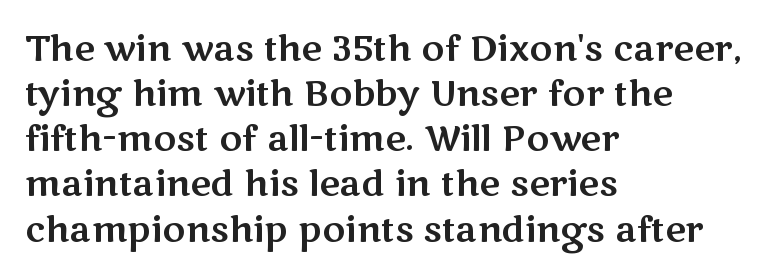
Q: Is the text italic (slanted)? A: No, it is upright.
Q: Is the typeface a serif or a sans-serif typeface? A: Sans-serif.
Q: Is the text underlined? A: No.
Q: How is the paragraph aligned? A: Left-aligned.
Q: Is the spacing between letters normal or unusually wide? A: Normal.
Q: Is the spacing between lines tight, normal or loose? A: Normal.
Q: Width (condensed, normal, or wide)? A: Wide.
Q: Stroke contrast? A: Medium.
Q: x-height? A: Medium.
Q: Monospaced? A: No.
